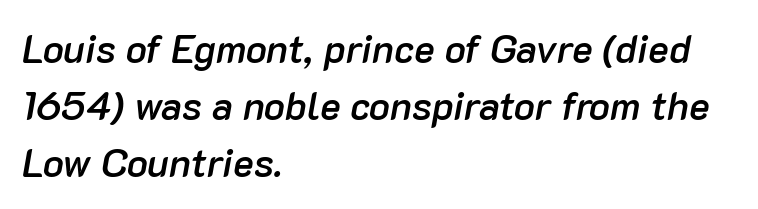
Q: Is the text bold? A: Semi-bold.
Q: Is the text italic (slanted)? A: Yes, it leans right by about 10 degrees.
Q: Is the text underlined? A: No.
Q: How is the paragraph aligned? A: Left-aligned.
Q: Is the spacing between letters normal or unusually wide? A: Normal.
Q: Is the spacing between lines tight, normal or loose? A: Normal.
Q: Width (condensed, normal, or wide)? A: Normal.
Q: Stroke contrast? A: Low.
Q: x-height? A: Medium.
Q: Monospaced? A: No.
